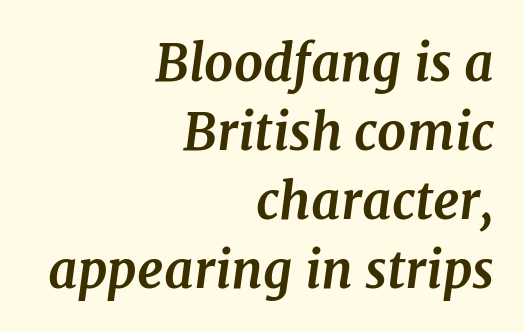
{"serif": "yes", "italic": "yes", "lean": "right", "slant_degrees": 7, "bold": "yes", "weight": "bold", "width": "normal", "stroke_contrast": "medium", "x_height": "medium", "monospaced": "no", "underline": "no", "align": "right", "line_spacing": "normal", "line_spacing_ratio": 1.35, "letter_spacing": "normal", "letter_spacing_em": 0.0, "glyph_px": 51}
